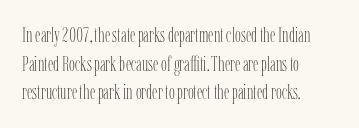
Line beginnings align vertically; line endings do not. Whoever set this chose a conventional vertical rhythm. Stroke mass is kept to a normal reading level or below. Nobody touched the tracking dial on this one.
